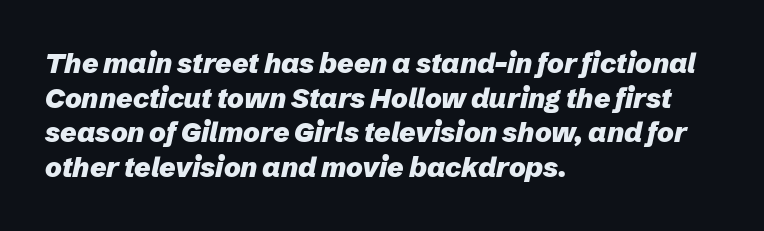
{"italic": "yes", "lean": "right", "slant_degrees": 12, "bold": "yes", "weight": "heavy", "width": "normal", "stroke_contrast": "low", "x_height": "medium", "monospaced": "no", "underline": "no", "align": "left", "line_spacing_ratio": 1.24, "letter_spacing": "normal", "letter_spacing_em": 0.0, "glyph_px": 28}
